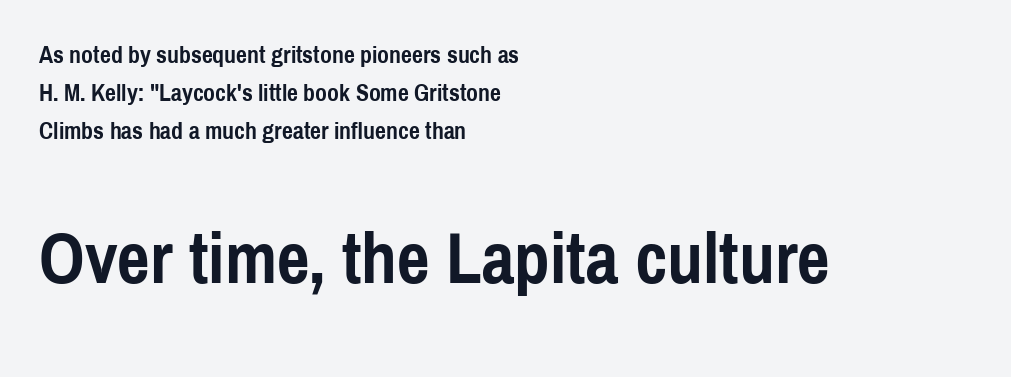
{"serif": "no", "italic": "no", "bold": "yes", "weight": "semibold", "width": "condensed", "x_height": "medium", "monospaced": "no", "underline": "no", "align": "left", "line_spacing": "normal", "line_spacing_ratio": 1.59, "letter_spacing": "normal", "letter_spacing_em": 0.0, "larger_block": "second", "size_ratio": 3.0, "glyph_px": 72}
